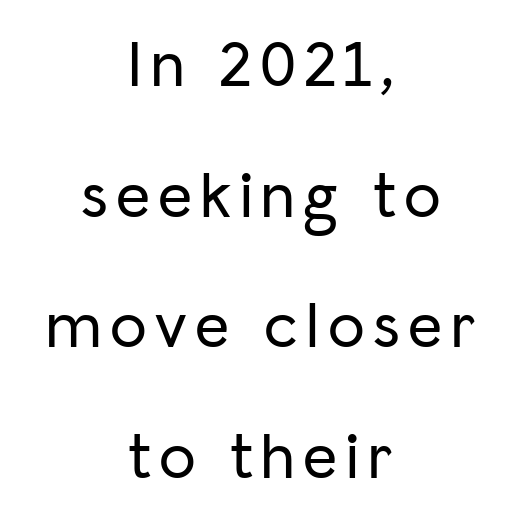
{"serif": "no", "italic": "no", "width": "normal", "stroke_contrast": "low", "x_height": "medium", "monospaced": "no", "underline": "no", "align": "center", "line_spacing": "loose", "line_spacing_ratio": 1.98, "glyph_px": 66}
